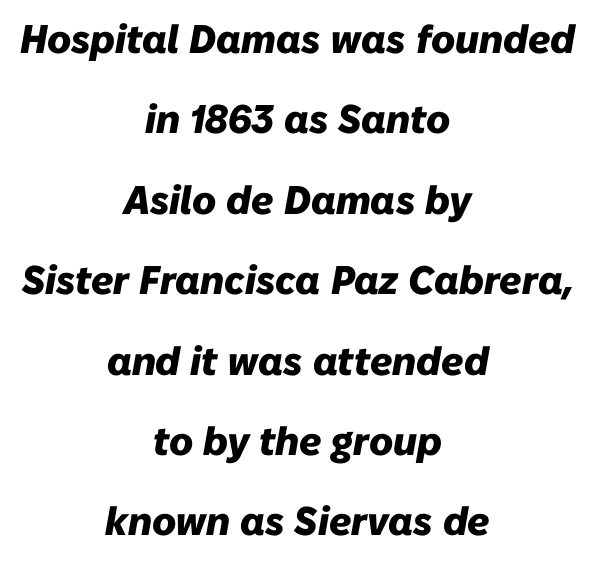
{"italic": "yes", "lean": "right", "slant_degrees": 10, "bold": "yes", "weight": "heavy", "width": "normal", "stroke_contrast": "low", "x_height": "medium", "monospaced": "no", "underline": "no", "align": "center", "line_spacing": "loose", "line_spacing_ratio": 2.01, "letter_spacing": "normal", "letter_spacing_em": 0.0, "glyph_px": 40}
